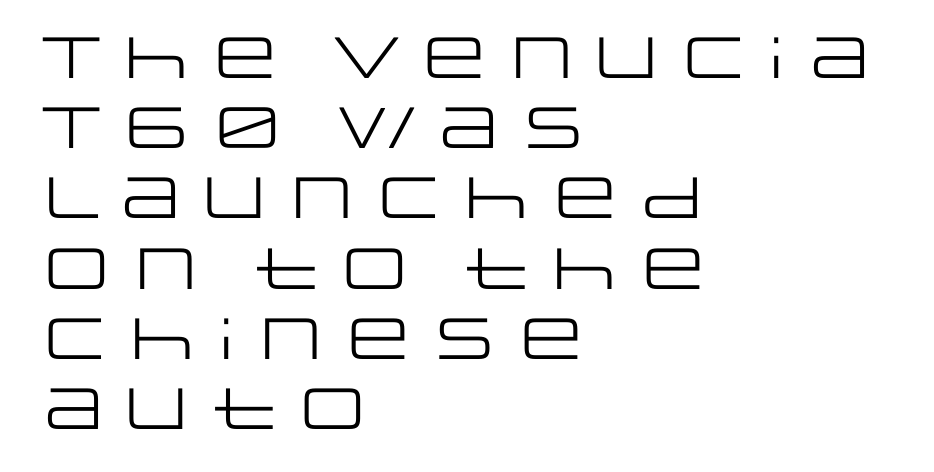
The image shows 58 px regular-weight, wide sans-serif type, upright; set left-aligned, line spacing 1.21x, normal letter spacing, not underlined; low stroke contrast and a large x-height.
